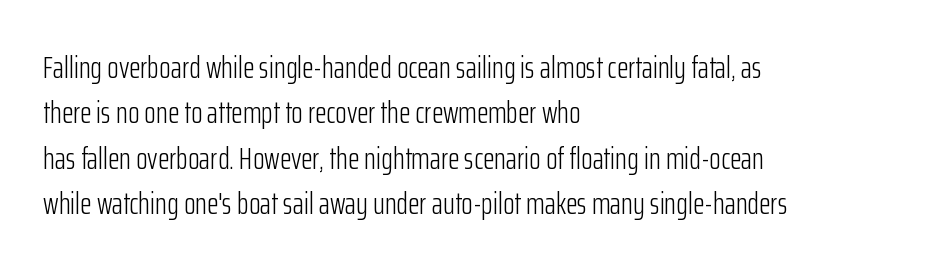
Does the copy run flush right? No — it runs flush left. A typesetter would call this proportional, since set widths differ per character. This rendering employs a face without finishing strokes, i.e., a sans-serif. The specimen omits any rule beneath the text block's lines.
